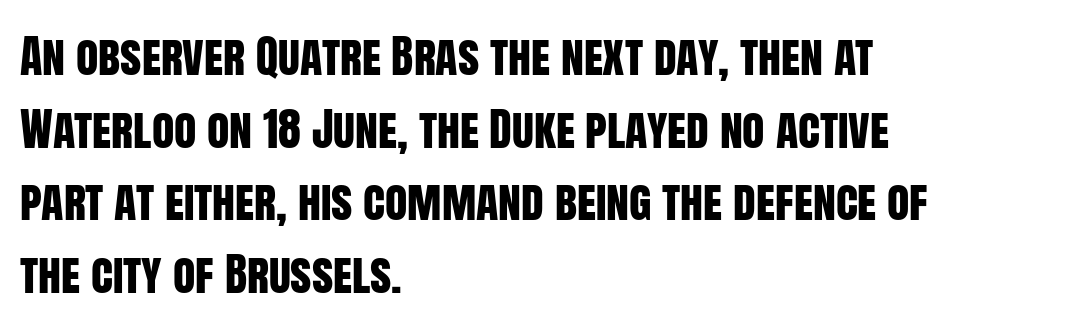
The image shows 46 px condensed sans-serif type, upright; set left-aligned, normal line spacing (1.58x), normal letter spacing, not underlined; low stroke contrast and a large x-height.
